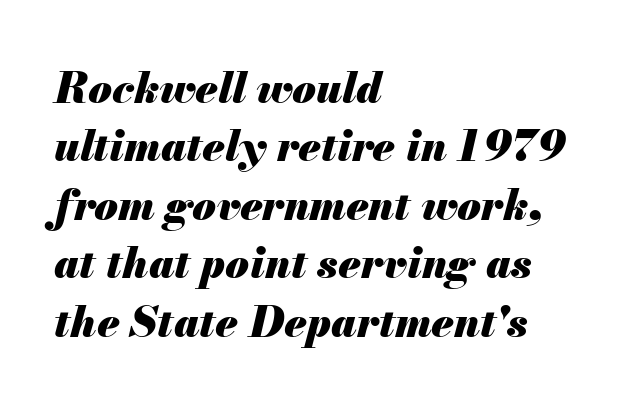
The image shows 43 px heavy type, italic (leaning right); set left-aligned, normal line spacing (1.36x), normal letter spacing, not underlined; medium stroke contrast and a small x-height.
